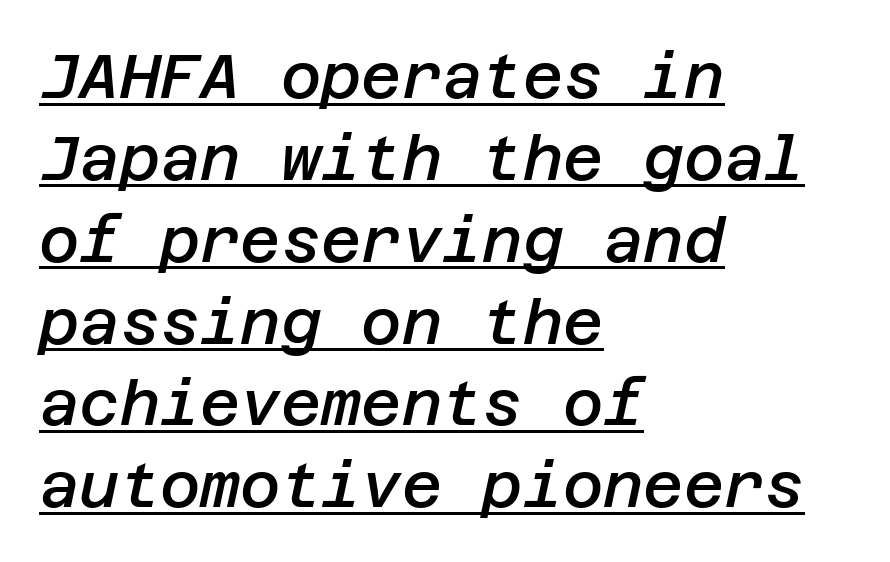
{"italic": "yes", "lean": "right", "slant_degrees": 12, "bold": "semi", "weight": "semibold", "width": "normal", "stroke_contrast": "low", "x_height": "large", "underline": "yes", "align": "left", "line_spacing": "normal", "line_spacing_ratio": 1.32, "letter_spacing": "normal", "letter_spacing_em": 0.0, "glyph_px": 62}
